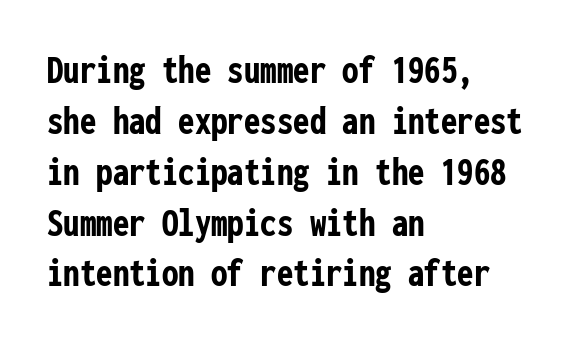
{"serif": "no", "italic": "no", "bold": "yes", "weight": "semibold", "width": "condensed", "stroke_contrast": "low", "x_height": "medium", "monospaced": "yes", "underline": "no", "align": "left", "line_spacing_ratio": 1.24, "letter_spacing": "normal", "letter_spacing_em": 0.0, "glyph_px": 41}
